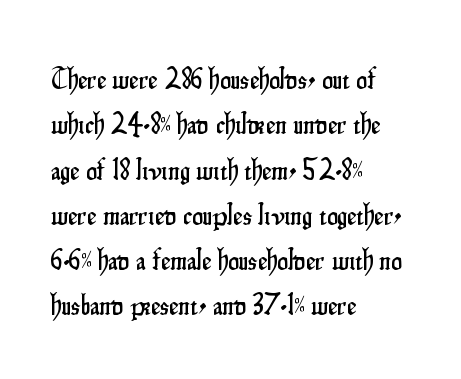
The image shows 30 px condensed sans-serif type, upright; set left-aligned, normal line spacing (1.51x), normal letter spacing, not underlined; low stroke contrast and a small x-height.
